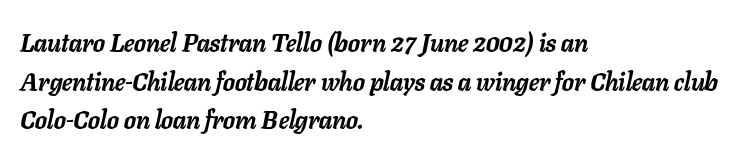
Glyph-to-glyph distance matches everyday printed text. Notice how the passage keeps a crisp vertical edge on the left only. The typography opts for an oblique posture over an upright one. What weight is shown? A full bold with thick strokes.
